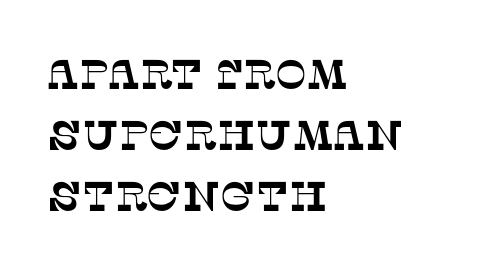
The image shows 42 px serif type; set left-aligned, normal line spacing (1.45x), normal letter spacing, not underlined; low stroke contrast and a large x-height.
